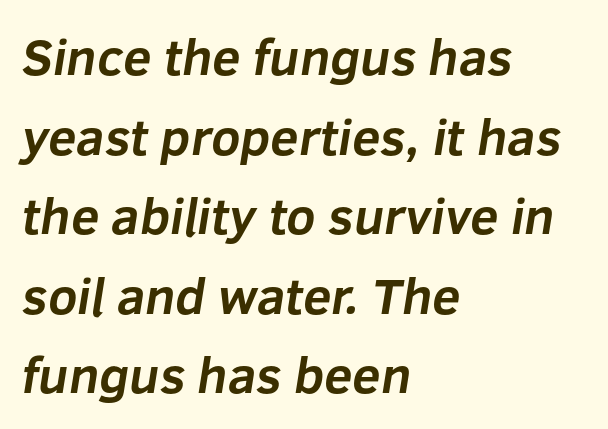
{"serif": "no", "bold": "yes", "weight": "bold", "width": "normal", "stroke_contrast": "low", "x_height": "medium", "monospaced": "no", "underline": "no", "align": "left", "line_spacing": "normal", "line_spacing_ratio": 1.56, "letter_spacing": "normal", "letter_spacing_em": 0.0, "glyph_px": 51}
